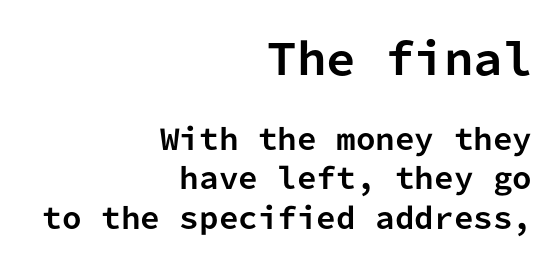
The image shows 42 px bold sans-serif type, upright, monospaced; set right-aligned, normal line spacing (1.41x), normal letter spacing, not underlined; the first (top) block is 1.5x larger; low stroke contrast and a medium x-height.
